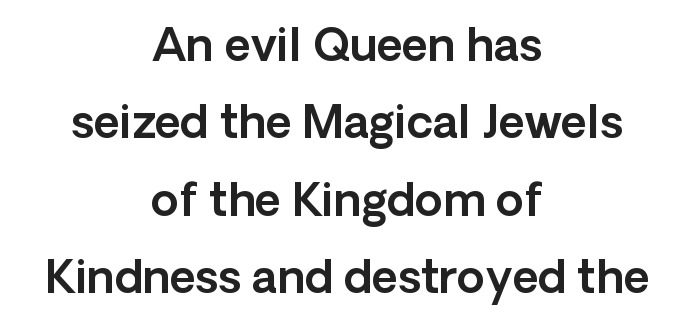
{"serif": "no", "italic": "no", "width": "normal", "x_height": "medium", "monospaced": "no", "underline": "no", "align": "center", "line_spacing_ratio": 1.72, "letter_spacing": "normal", "letter_spacing_em": 0.0, "glyph_px": 45}
